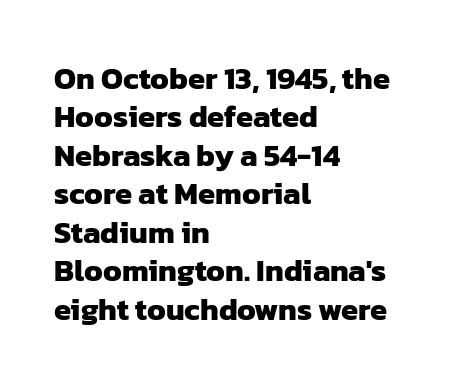
Standard letterfit; no display-style spreading of the glyphs. The typesetter chose a ragged-right arrangement here. The glyphs have the mass of a bold cut. Is this a sans? Yes — the strokes have no serifs.
